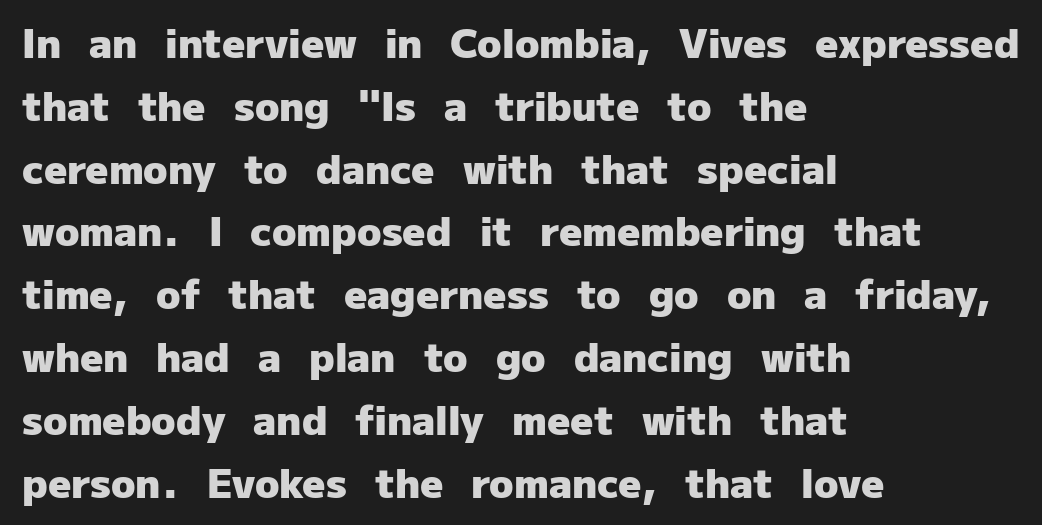
The image shows 40 px heavy sans-serif type, upright; set left-aligned, normal line spacing (1.57x), normal letter spacing, not underlined; low stroke contrast and a medium x-height.
